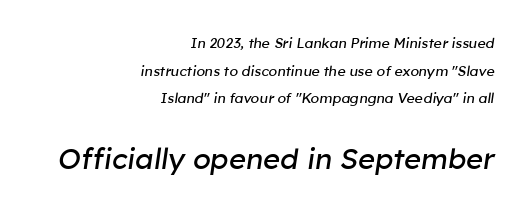
The image shows 29 px regular-weight type, italic (leaning right); set right-aligned, loose line spacing (1.98x), normal letter spacing, not underlined; the second (bottom) block is 2.07x larger; low stroke contrast and a medium x-height.
